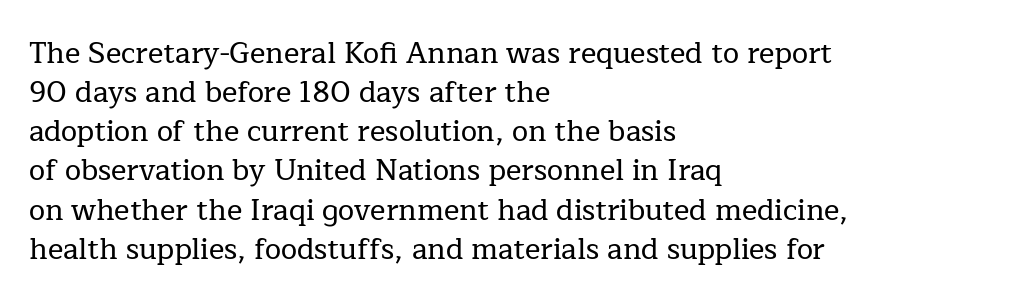
Q: Is the text italic (slanted)? A: No, it is upright.
Q: Is the typeface a serif or a sans-serif typeface? A: Serif.
Q: Is the text underlined? A: No.
Q: How is the paragraph aligned? A: Left-aligned.
Q: Is the spacing between letters normal or unusually wide? A: Normal.
Q: Is the spacing between lines tight, normal or loose? A: Normal.
Q: Width (condensed, normal, or wide)? A: Normal.
Q: Stroke contrast? A: Low.
Q: x-height? A: Medium.
Q: Monospaced? A: No.
